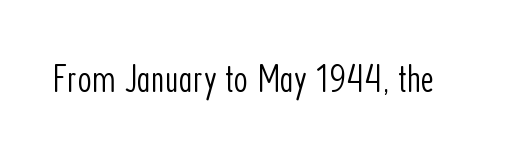
{"serif": "no", "italic": "no", "bold": "no", "weight": "light", "width": "condensed", "stroke_contrast": "low", "x_height": "medium", "monospaced": "no", "underline": "no", "letter_spacing": "normal", "letter_spacing_em": 0.0, "glyph_px": 41}
